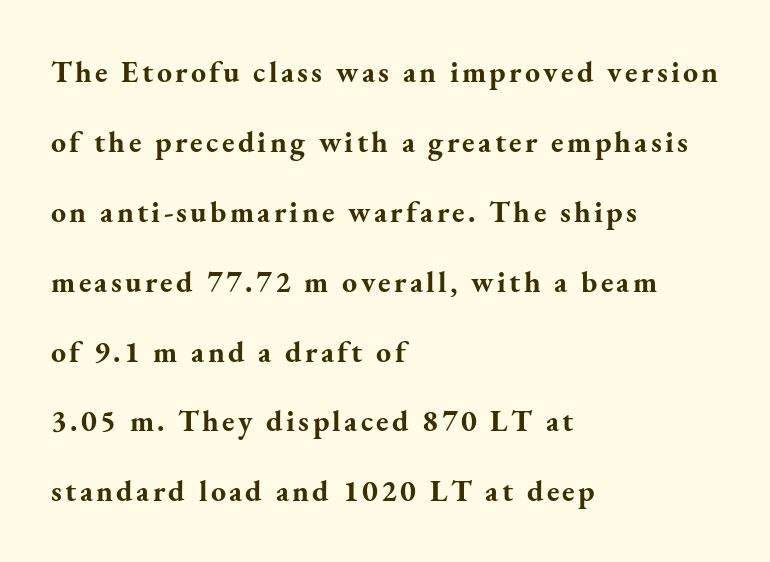
Q: Is the text bold? A: Yes.
Q: Is the text italic (slanted)? A: No, it is upright.
Q: Is the typeface a serif or a sans-serif typeface? A: Serif.
Q: Is the text underlined? A: No.
Q: How is the paragraph aligned? A: Left-aligned.
Q: Is the spacing between lines tight, normal or loose? A: Loose.
Q: Width (condensed, normal, or wide)? A: Normal.
Q: Stroke contrast? A: Medium.
Q: x-height? A: Small.
Q: Monospaced? A: No.
